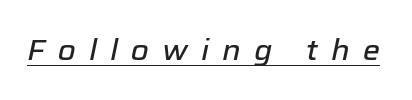
{"italic": "yes", "lean": "right", "slant_degrees": 12, "width": "normal", "stroke_contrast": "low", "x_height": "medium", "monospaced": "no", "underline": "yes", "letter_spacing": "wide", "letter_spacing_em": 0.45, "glyph_px": 29}
